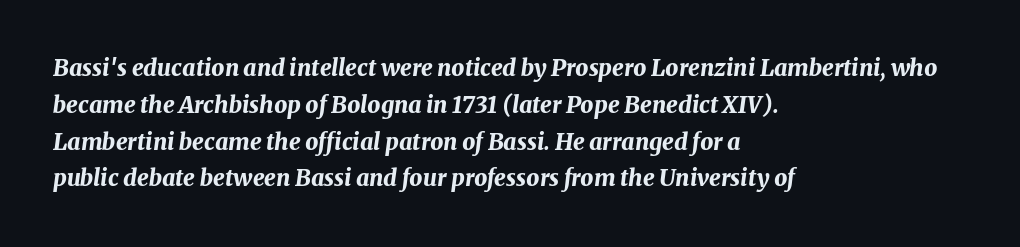
The gap between lines stays unmarked. Students, note that the glyphs here touch the page at normal intervals. The rendering uses a bold face; every stroke is thick and dark. The rendering anchors every line to the left-hand side. Baseline-to-baseline distance is the conventional proportion of letter height. Tall strokes in this sample are angled rather than plumb.
